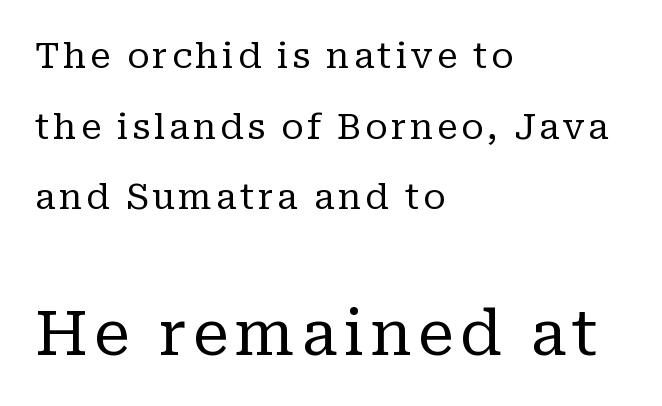
The image shows 62 px regular-weight serif type, upright; set left-aligned, loose line spacing (2.02x), not underlined; the second (bottom) block is 1.77x larger; low stroke contrast and a medium x-height.
